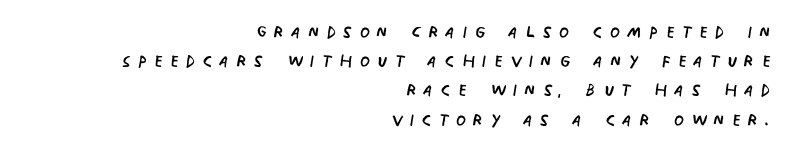
A typesetter would call this heavily tracked-out type. Underlining? Definitely not there. Each stroke keeps to a modest, everyday thickness or less. Leading matches the norm, producing a regular column. Line endings align vertically; line beginnings do not.
